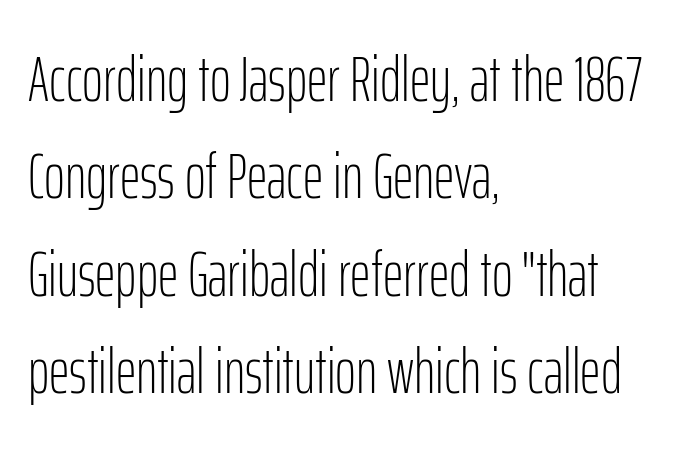
Q: Is the text bold? A: No.
Q: Is the text italic (slanted)? A: No, it is upright.
Q: Is the typeface a serif or a sans-serif typeface? A: Sans-serif.
Q: Is the text underlined? A: No.
Q: How is the paragraph aligned? A: Left-aligned.
Q: Is the spacing between letters normal or unusually wide? A: Normal.
Q: Is the spacing between lines tight, normal or loose? A: Normal.
Q: Width (condensed, normal, or wide)? A: Condensed.
Q: Stroke contrast? A: Low.
Q: x-height? A: Medium.
Q: Monospaced? A: No.
